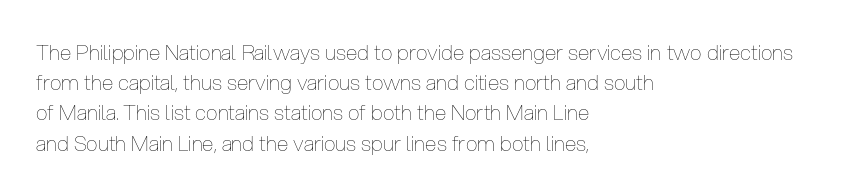
The image shows 21 px text type, upright; set left-aligned, normal line spacing (1.44x), normal letter spacing, not underlined.
